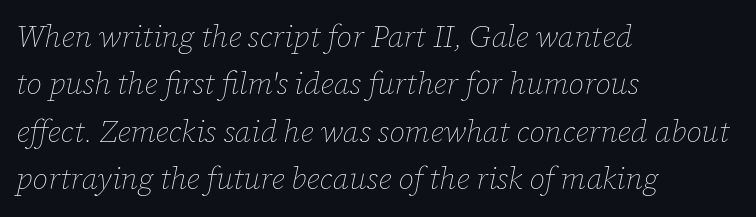
Q: Is the text bold? A: No.
Q: Is the text italic (slanted)? A: Yes, it leans right by about 12 degrees.
Q: Is the text underlined? A: No.
Q: How is the paragraph aligned? A: Left-aligned.
Q: Is the spacing between letters normal or unusually wide? A: Normal.
Q: Is the spacing between lines tight, normal or loose? A: Normal.
Q: Width (condensed, normal, or wide)? A: Normal.
Q: Stroke contrast? A: Low.
Q: x-height? A: Medium.
Q: Monospaced? A: No.
